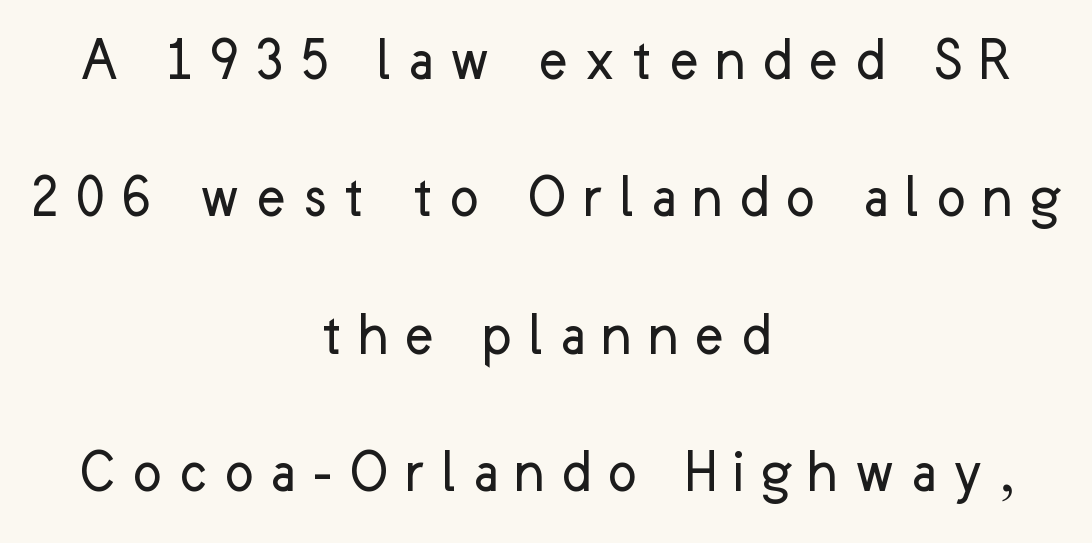
The image shows 63 px regular-weight sans-serif type, upright; set centered, loose line spacing (2.18x), unusually wide letter spacing (+0.25 em), not underlined; low stroke contrast and a medium x-height.
